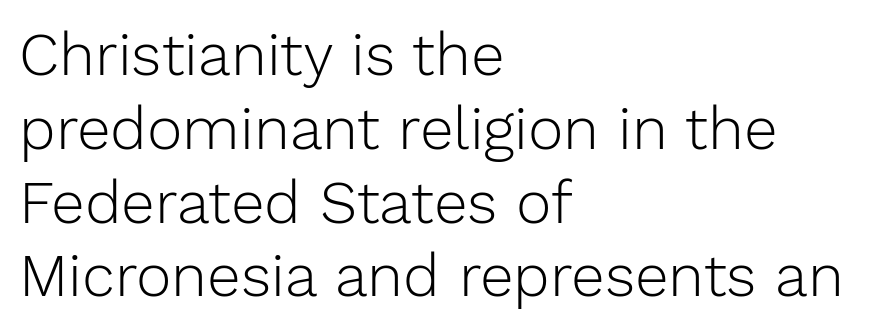
{"serif": "no", "italic": "no", "bold": "no", "weight": "light", "width": "normal", "stroke_contrast": "low", "x_height": "medium", "monospaced": "no", "underline": "no", "align": "left", "line_spacing_ratio": 1.23, "letter_spacing": "normal", "letter_spacing_em": 0.0, "glyph_px": 60}
